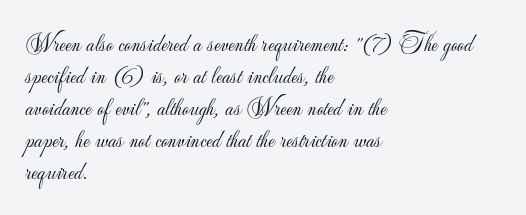
{"bold": "no", "underline": "no", "align": "left", "line_spacing_ratio": 1.23, "letter_spacing": "normal", "letter_spacing_em": 0.0, "glyph_px": 26}
